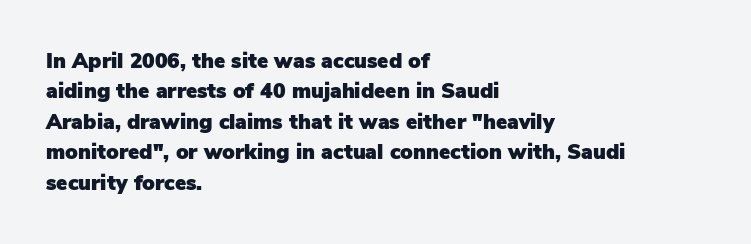
{"italic": "no", "underline": "no", "align": "left", "line_spacing": "normal", "line_spacing_ratio": 1.45, "letter_spacing": "normal", "letter_spacing_em": 0.0, "glyph_px": 21}
